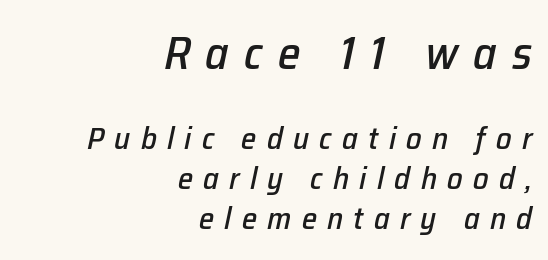
{"italic": "yes", "lean": "right", "slant_degrees": 12, "width": "normal", "stroke_contrast": "low", "x_height": "medium", "monospaced": "no", "underline": "no", "align": "right", "line_spacing": "normal", "line_spacing_ratio": 1.3, "letter_spacing": "wide", "letter_spacing_em": 0.33, "larger_block": "first", "size_ratio": 1.48, "glyph_px": 46}
